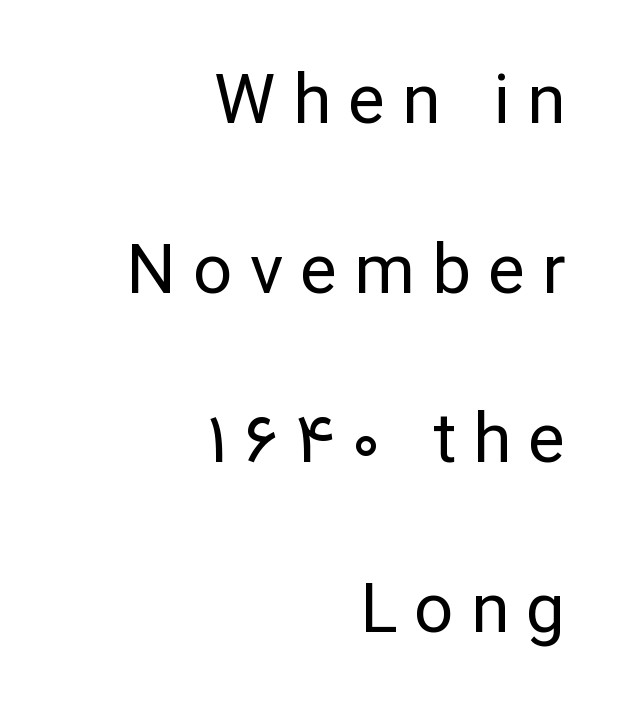
The image shows 69 px regular-weight sans-serif type, upright; set right-aligned, loose line spacing (2.46x), unusually wide letter spacing (+0.25 em), not underlined; low stroke contrast and a medium x-height.
